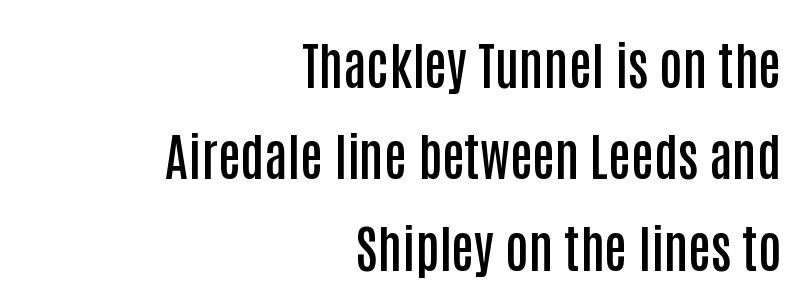
{"serif": "no", "italic": "no", "bold": "semi", "weight": "semibold", "width": "condensed", "stroke_contrast": "low", "x_height": "large", "monospaced": "no", "underline": "no", "align": "right", "line_spacing_ratio": 1.79, "letter_spacing": "normal", "letter_spacing_em": 0.0, "glyph_px": 51}
